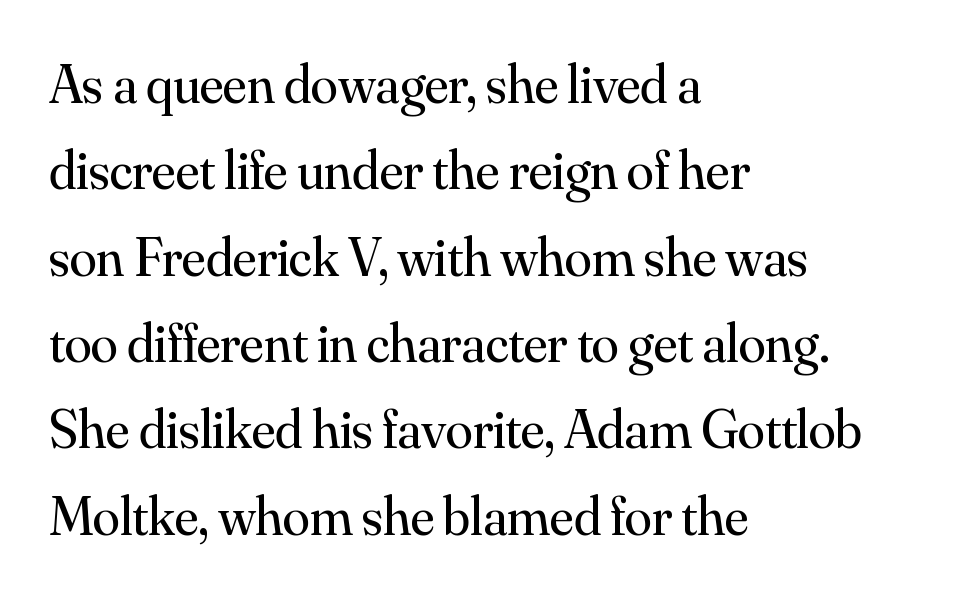
Q: Is the text bold? A: No.
Q: Is the text italic (slanted)? A: No, it is upright.
Q: Is the typeface a serif or a sans-serif typeface? A: Serif.
Q: Is the text underlined? A: No.
Q: How is the paragraph aligned? A: Left-aligned.
Q: Is the spacing between letters normal or unusually wide? A: Normal.
Q: Is the spacing between lines tight, normal or loose? A: Normal.
Q: Width (condensed, normal, or wide)? A: Normal.
Q: Stroke contrast? A: Medium.
Q: x-height? A: Small.
Q: Monospaced? A: No.
